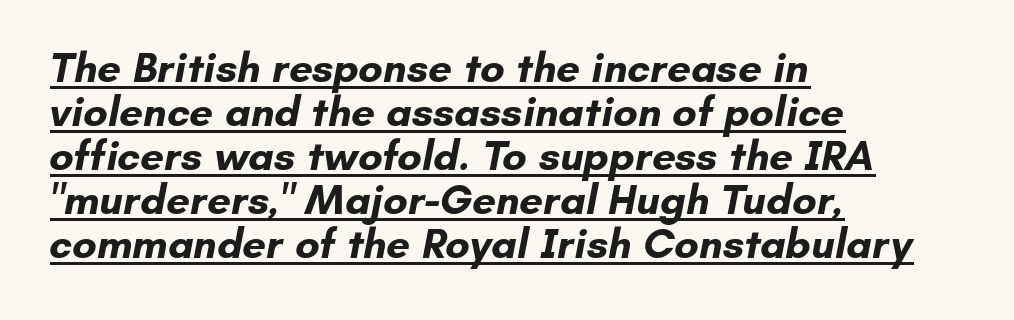
Here the designer chose a conventional face with non-uniform glyph widths. This rendering uses left alignment, leaving the right contour irregular. Between one letter and the next there's only the usual sliver of space. Summary of vertical rhythm: compact, with narrow interline spacing.
